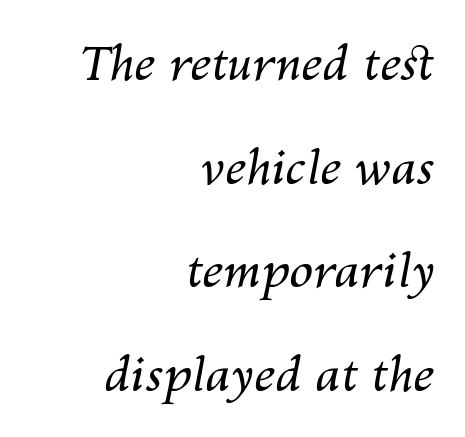
{"italic": "yes", "lean": "right", "slant_degrees": 10, "bold": "no", "weight": "regular", "width": "normal", "stroke_contrast": "medium", "x_height": "medium", "monospaced": "no", "underline": "no", "align": "right", "line_spacing": "loose", "line_spacing_ratio": 2.16, "letter_spacing": "normal", "letter_spacing_em": 0.0, "glyph_px": 48}
